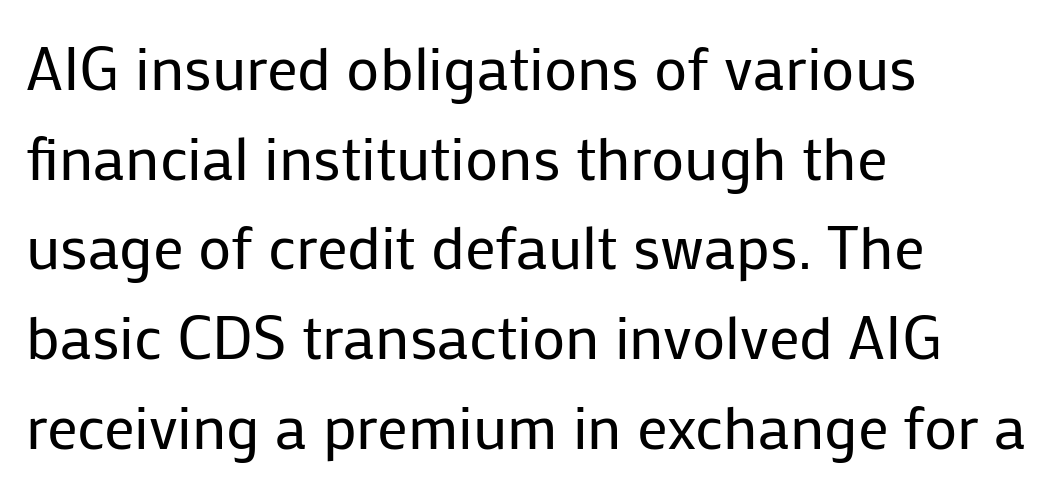
Q: Is the text bold? A: No.
Q: Is the text italic (slanted)? A: No, it is upright.
Q: Is the typeface a serif or a sans-serif typeface? A: Sans-serif.
Q: Is the text underlined? A: No.
Q: How is the paragraph aligned? A: Left-aligned.
Q: Is the spacing between letters normal or unusually wide? A: Normal.
Q: Is the spacing between lines tight, normal or loose? A: Normal.
Q: Width (condensed, normal, or wide)? A: Normal.
Q: Stroke contrast? A: Low.
Q: x-height? A: Medium.
Q: Monospaced? A: No.
